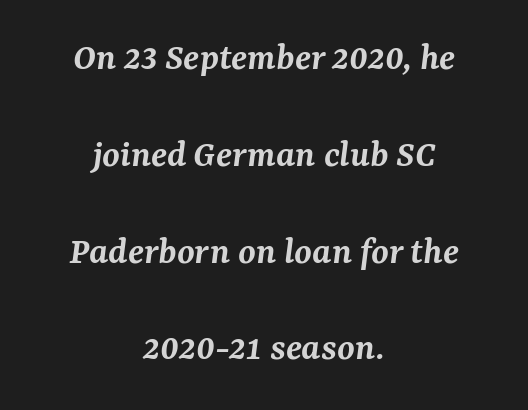
Q: Is the text bold? A: Semi-bold.
Q: Is the text italic (slanted)? A: Yes, it leans right by about 7 degrees.
Q: Is the typeface a serif or a sans-serif typeface? A: Serif.
Q: Is the text underlined? A: No.
Q: How is the paragraph aligned? A: Centered.
Q: Is the spacing between letters normal or unusually wide? A: Normal.
Q: Is the spacing between lines tight, normal or loose? A: Loose.
Q: Width (condensed, normal, or wide)? A: Normal.
Q: Stroke contrast? A: Medium.
Q: x-height? A: Medium.
Q: Monospaced? A: No.
